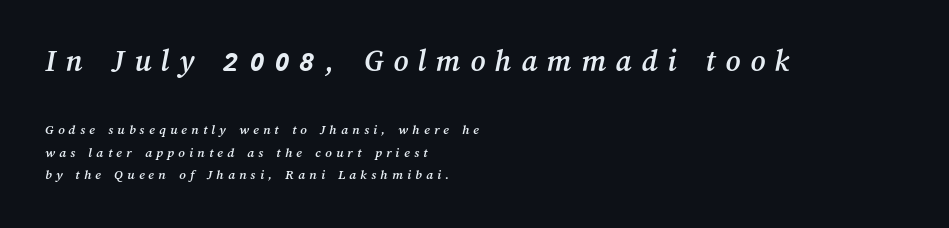
The image shows 32 px text type; set left-aligned, normal line spacing (1.61x), unusually wide letter spacing (+0.3 em), not underlined; the first (top) block is 2.29x larger; medium stroke contrast and a medium x-height.
